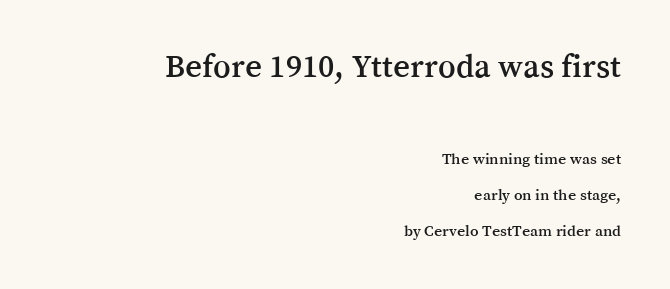
The image shows 33 px serif type, upright; set right-aligned, loose line spacing (2.26x), normal letter spacing, not underlined; the first (top) block is 2.06x larger; medium stroke contrast and a medium x-height.
